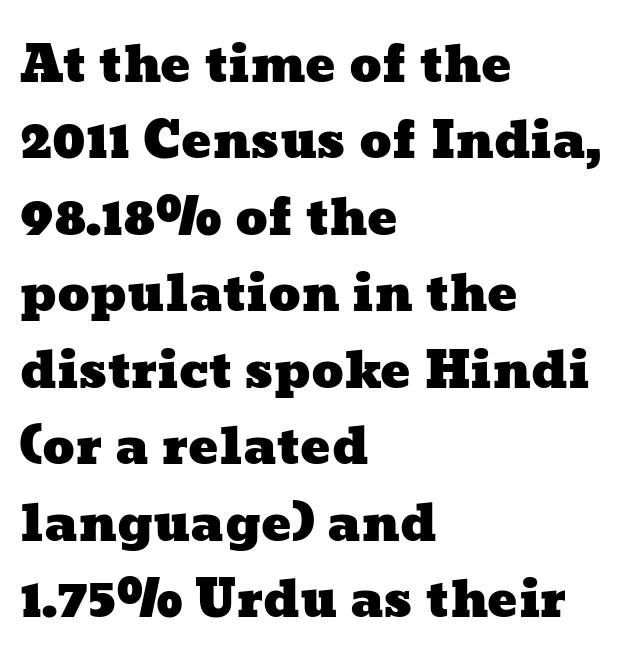
Q: Is the text underlined? A: No.
Q: How is the paragraph aligned? A: Left-aligned.
Q: Is the spacing between letters normal or unusually wide? A: Normal.
Q: Is the spacing between lines tight, normal or loose? A: Normal.
Q: Width (condensed, normal, or wide)? A: Wide.
Q: Stroke contrast? A: Low.
Q: x-height? A: Medium.
Q: Monospaced? A: No.
